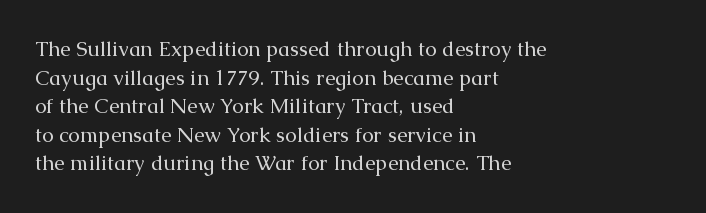
{"italic": "no", "bold": "no", "underline": "no", "align": "left", "line_spacing": "normal", "line_spacing_ratio": 1.36, "letter_spacing": "normal", "letter_spacing_em": 0.0, "glyph_px": 21}
